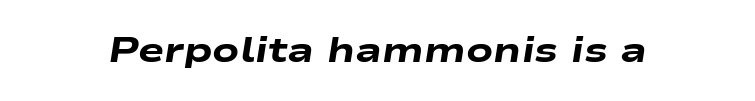
The image shows 35 px heavy, wide type, italic (leaning right); set normal letter spacing, not underlined; low stroke contrast and a medium x-height.
